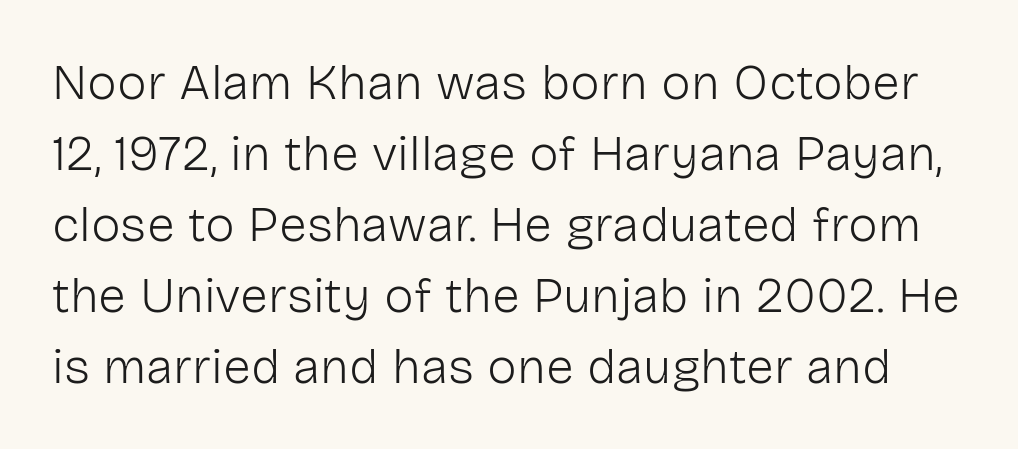
The image shows 50 px light sans-serif type, upright; set normal line spacing (1.42x), normal letter spacing, not underlined; low stroke contrast and a medium x-height.
